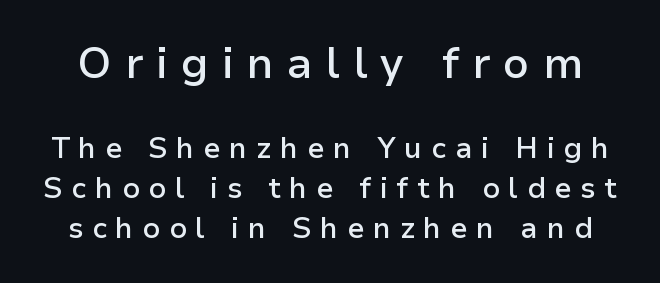
Q: Is the text bold? A: Semi-bold.
Q: Is the text italic (slanted)? A: No, it is upright.
Q: Is the typeface a serif or a sans-serif typeface? A: Sans-serif.
Q: Is the text underlined? A: No.
Q: Is the spacing between letters normal or unusually wide? A: Unusually wide.
Q: Is the spacing between lines tight, normal or loose? A: Normal.
Q: Which block of text is set in a larger size, the first (top) or the second (bottom)? A: The first (top) one.
Q: Width (condensed, normal, or wide)? A: Normal.
Q: Stroke contrast? A: Low.
Q: x-height? A: Medium.
Q: Monospaced? A: No.
